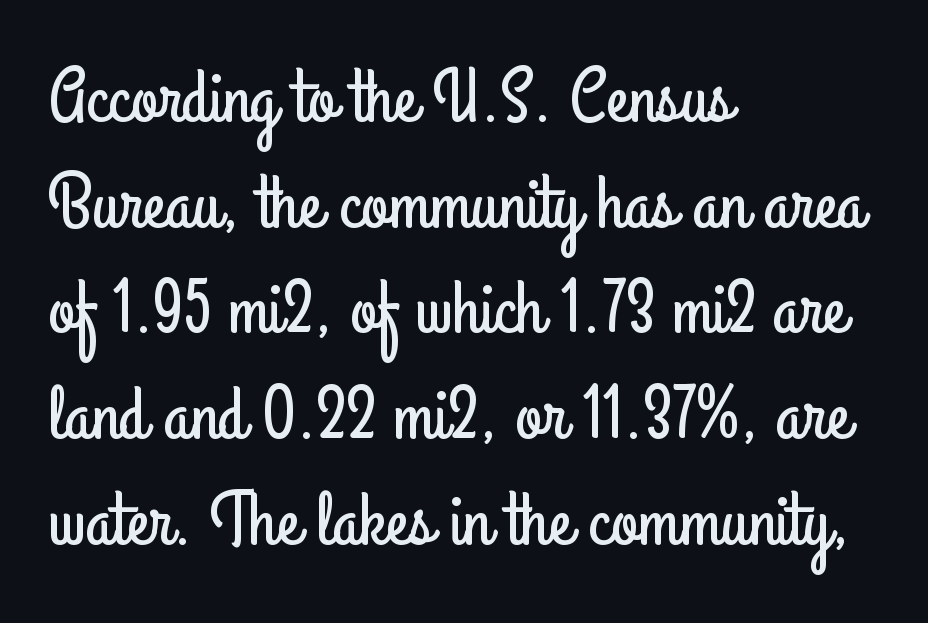
These lines are rendered in a variable-pitch font. The font family rendered here belongs to the sans-serif group. Rule under the text: the space is simply empty. One glance says typical: line gaps are just what's usual. Line beginnings align vertically; line endings do not.
